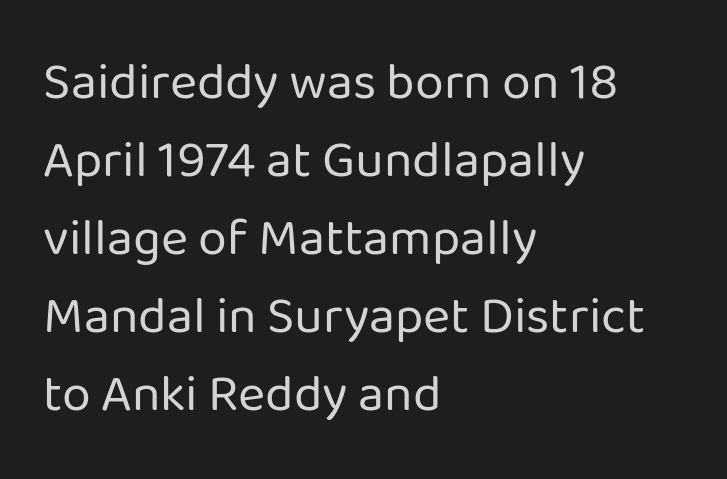
The image shows 52 px regular-weight sans-serif type, upright; set left-aligned, normal line spacing (1.5x), normal letter spacing, not underlined; low stroke contrast and a medium x-height.
